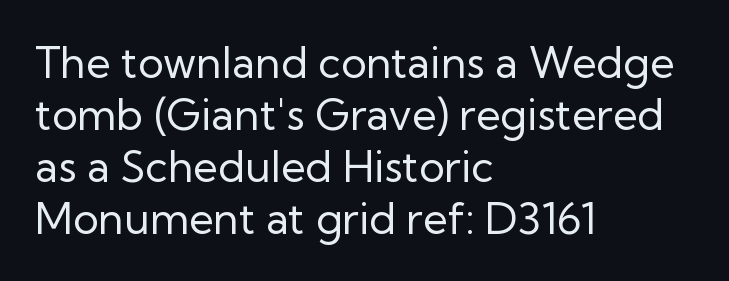
Left-aligned paragraph, ragged on the right. Type without underlining. Each stroke keeps to a modest, everyday thickness or less. The letters stand upright; this is a roman face. Compared with typical body copy, the letter spacing here is the same. The passage shown is typed in a proportional face where columns would drift.
